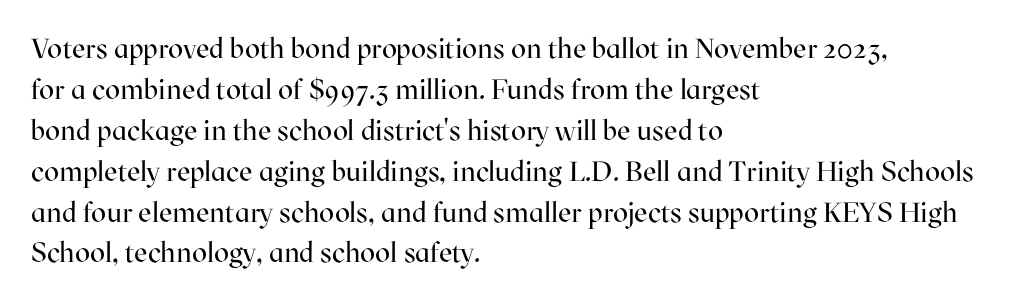
{"serif": "yes", "italic": "no", "bold": "no", "weight": "regular", "width": "normal", "stroke_contrast": "high", "x_height": "medium", "monospaced": "no", "underline": "no", "align": "left", "line_spacing": "normal", "line_spacing_ratio": 1.46, "letter_spacing": "normal", "letter_spacing_em": 0.0, "glyph_px": 28}
